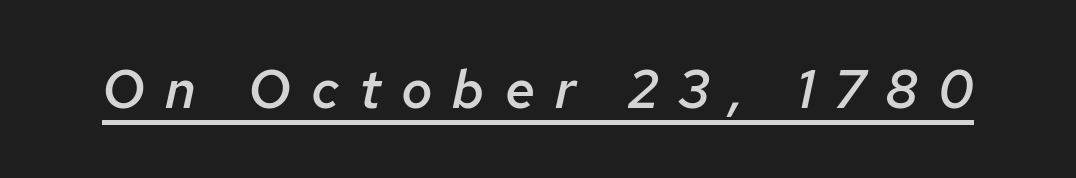
{"italic": "yes", "lean": "right", "slant_degrees": 12, "bold": "semi", "weight": "semibold", "width": "normal", "stroke_contrast": "low", "x_height": "medium", "monospaced": "no", "underline": "yes", "letter_spacing": "wide", "letter_spacing_em": 0.37, "glyph_px": 54}
